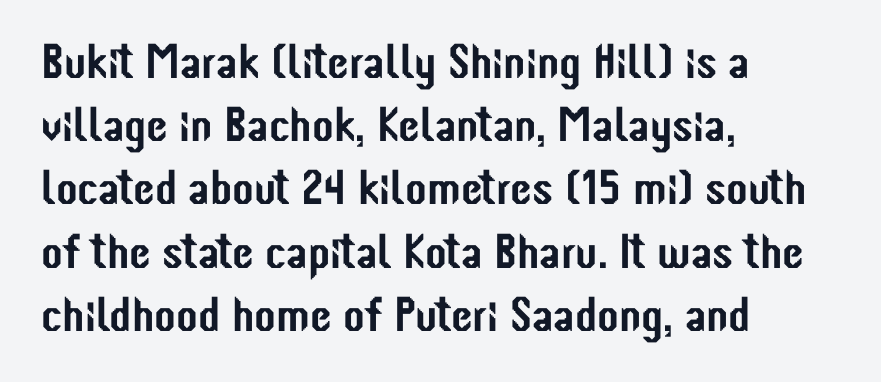
What's the leading like? Ordinary, nothing unusual. Is the letter spacing exaggerated? No — it looks like the ordinary default. Is this a sans? Yes — the strokes have no serifs. This sample is left-justified, so line endings fall wherever the words run out. If you drew a line through each stem, it would be perfectly vertical.
